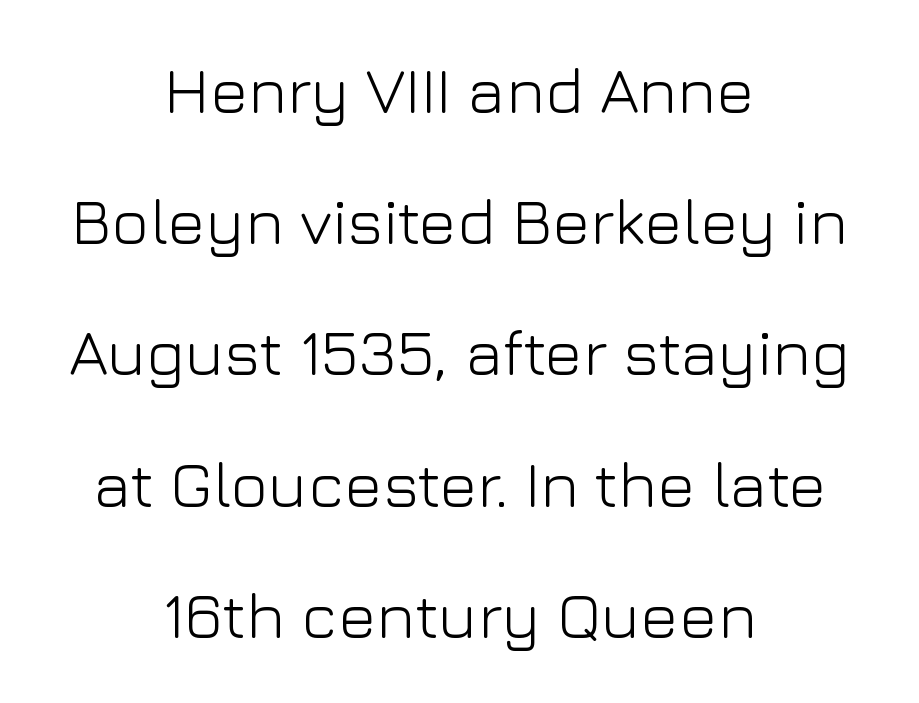
Q: Is the text bold? A: No.
Q: Is the text italic (slanted)? A: No, it is upright.
Q: Is the typeface a serif or a sans-serif typeface? A: Sans-serif.
Q: Is the text underlined? A: No.
Q: How is the paragraph aligned? A: Centered.
Q: Is the spacing between letters normal or unusually wide? A: Normal.
Q: Is the spacing between lines tight, normal or loose? A: Loose.
Q: Width (condensed, normal, or wide)? A: Normal.
Q: Stroke contrast? A: Low.
Q: x-height? A: Medium.
Q: Monospaced? A: No.
